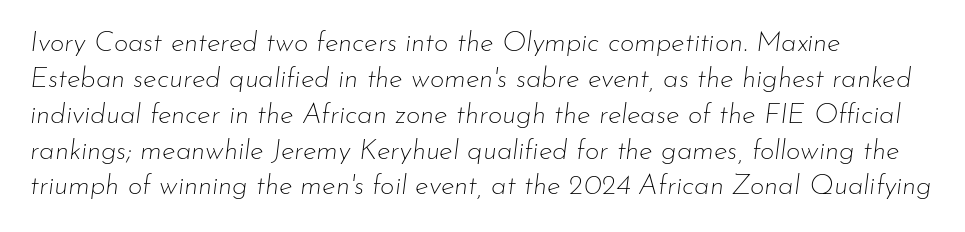
Q: Is the text bold? A: No.
Q: Is the text italic (slanted)? A: Yes, it leans right by about 7 degrees.
Q: Is the text underlined? A: No.
Q: How is the paragraph aligned? A: Left-aligned.
Q: Is the spacing between letters normal or unusually wide? A: Normal.
Q: Is the spacing between lines tight, normal or loose? A: Normal.
Q: Width (condensed, normal, or wide)? A: Normal.
Q: Stroke contrast? A: Low.
Q: x-height? A: Small.
Q: Monospaced? A: No.
